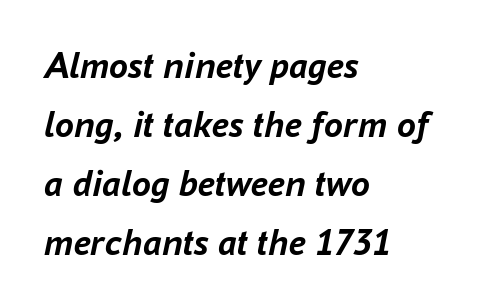
Q: Is the text bold? A: Yes.
Q: Is the text italic (slanted)? A: Yes, it leans right by about 16 degrees.
Q: Is the text underlined? A: No.
Q: How is the paragraph aligned? A: Left-aligned.
Q: Is the spacing between letters normal or unusually wide? A: Normal.
Q: Is the spacing between lines tight, normal or loose? A: Normal.
Q: Width (condensed, normal, or wide)? A: Normal.
Q: Stroke contrast? A: Low.
Q: x-height? A: Medium.
Q: Monospaced? A: No.
